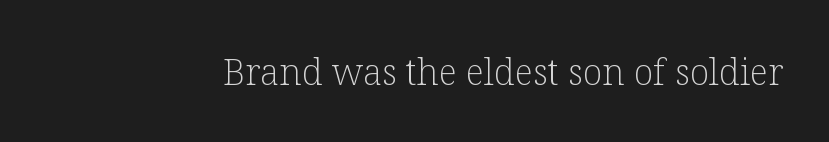
{"serif": "yes", "italic": "no", "bold": "no", "weight": "light", "width": "normal", "stroke_contrast": "low", "x_height": "medium", "monospaced": "no", "underline": "no", "letter_spacing": "normal", "letter_spacing_em": 0.0, "glyph_px": 36}
